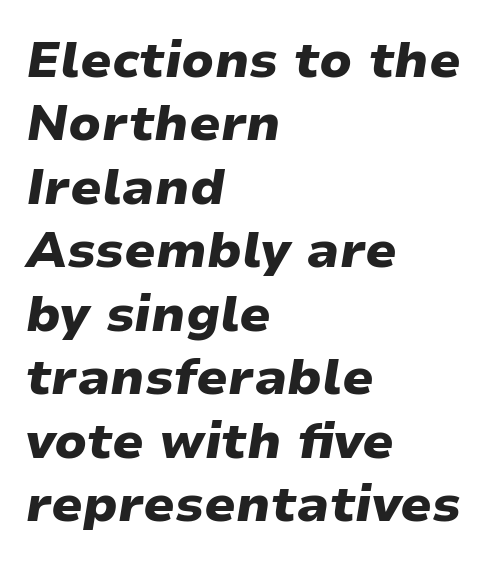
The image shows 50 px heavy, wide type, italic (leaning right); set left-aligned, normal line spacing (1.27x), normal letter spacing, not underlined; low stroke contrast and a medium x-height.
